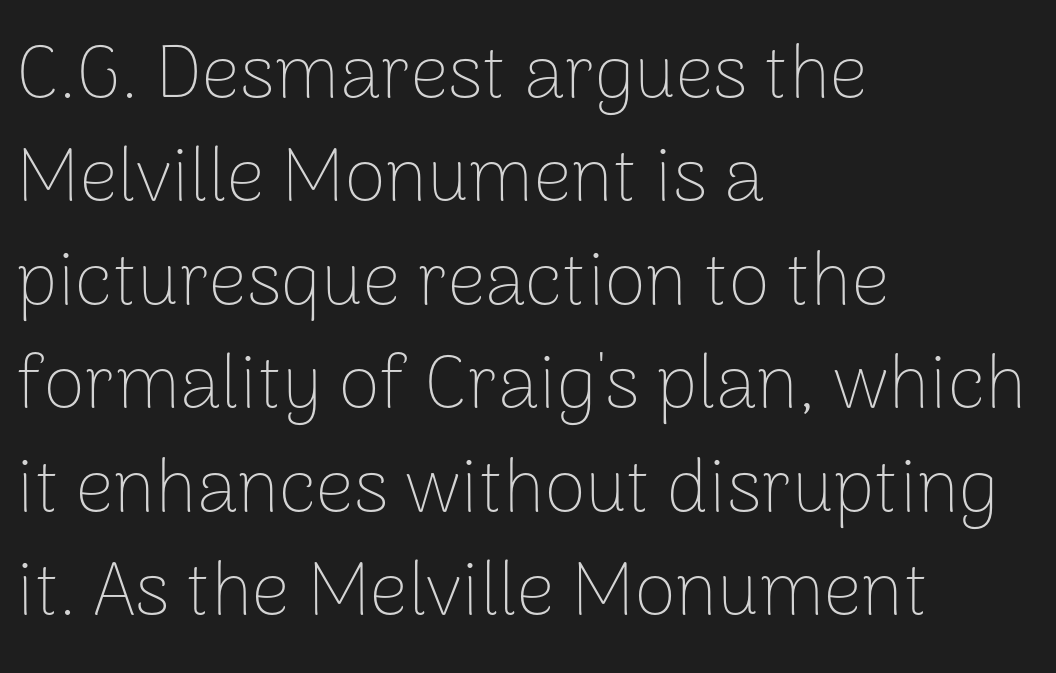
{"serif": "no", "italic": "no", "bold": "no", "weight": "thin", "width": "normal", "stroke_contrast": "low", "x_height": "medium", "monospaced": "no", "underline": "no", "align": "left", "line_spacing": "normal", "line_spacing_ratio": 1.38, "letter_spacing": "normal", "letter_spacing_em": 0.0, "glyph_px": 75}
